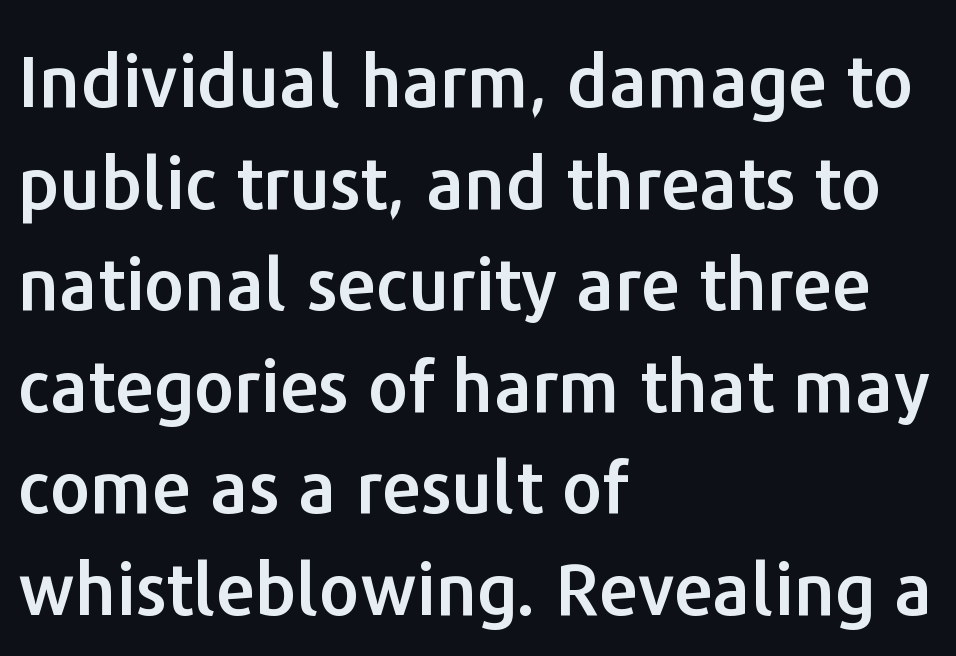
{"serif": "no", "italic": "no", "width": "normal", "stroke_contrast": "low", "x_height": "medium", "monospaced": "no", "underline": "no", "align": "left", "line_spacing": "normal", "line_spacing_ratio": 1.43, "letter_spacing": "normal", "letter_spacing_em": 0.0, "glyph_px": 71}
